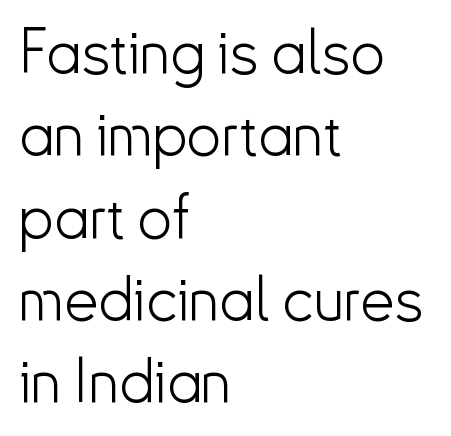
This sample uses plain, unmodified letter spacing. The designer left line spacing at the default. Bare-footed words on every line. These lines are rendered in a variable-pitch font. Letters have the restrained weight of plain body copy at most.
